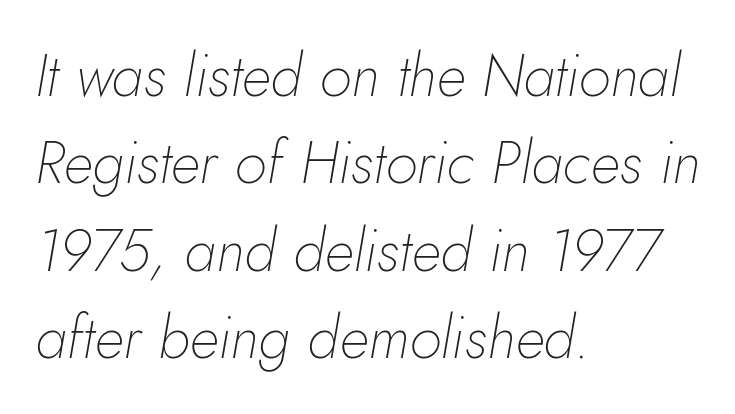
Q: Is the text bold? A: No.
Q: Is the text italic (slanted)? A: Yes, it leans right by about 10 degrees.
Q: Is the text underlined? A: No.
Q: How is the paragraph aligned? A: Left-aligned.
Q: Is the spacing between letters normal or unusually wide? A: Normal.
Q: Is the spacing between lines tight, normal or loose? A: Normal.
Q: Width (condensed, normal, or wide)? A: Normal.
Q: Stroke contrast? A: Low.
Q: x-height? A: Small.
Q: Monospaced? A: No.
